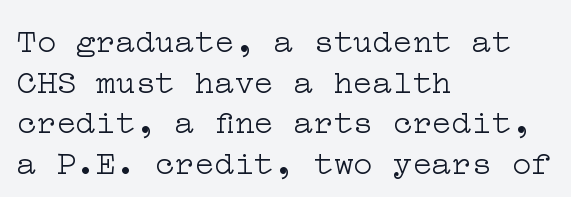
{"serif": "yes", "italic": "no", "bold": "no", "weight": "light", "width": "wide", "stroke_contrast": "low", "x_height": "medium", "underline": "no", "align": "left", "line_spacing_ratio": 1.23, "letter_spacing": "normal", "letter_spacing_em": 0.0, "glyph_px": 33}
